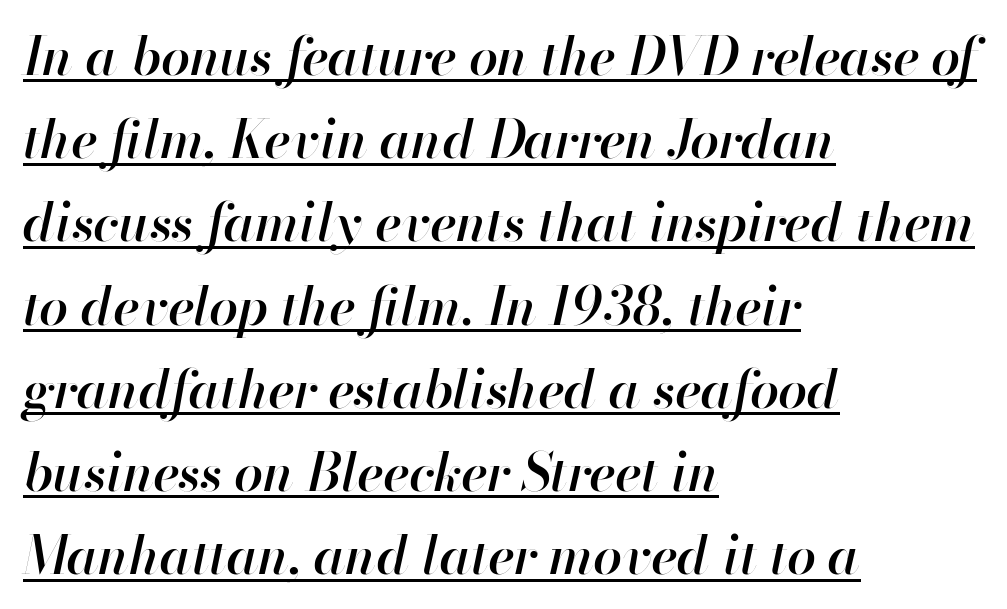
{"italic": "yes", "lean": "right", "slant_degrees": 13, "bold": "semi", "weight": "semibold", "width": "normal", "stroke_contrast": "high", "x_height": "small", "monospaced": "no", "underline": "yes", "align": "left", "line_spacing": "normal", "line_spacing_ratio": 1.6, "letter_spacing": "normal", "letter_spacing_em": 0.0, "glyph_px": 52}
